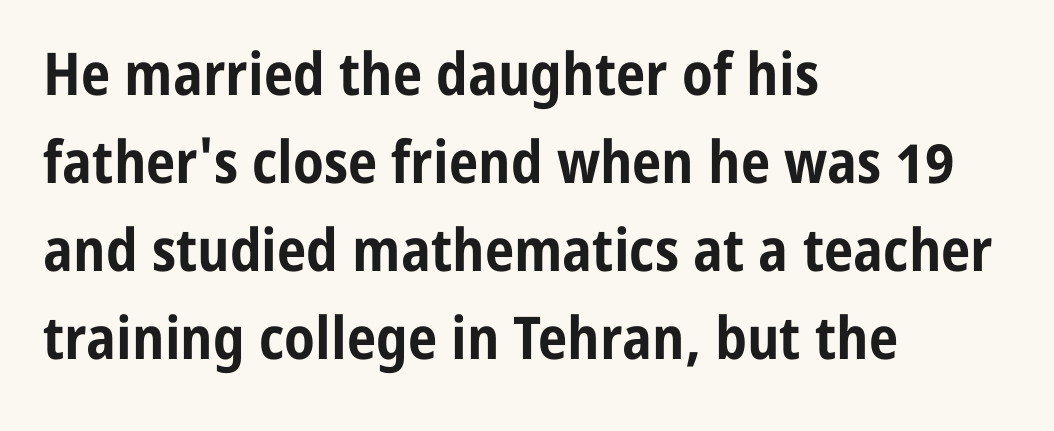
The image shows 59 px bold, condensed sans-serif type, upright; set left-aligned, normal line spacing (1.49x), normal letter spacing, not underlined; low stroke contrast and a medium x-height.
